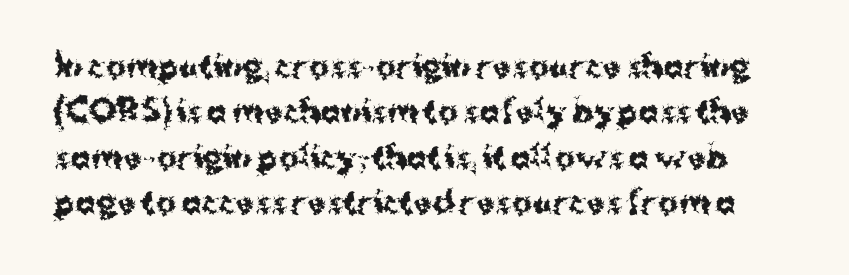
The image shows 30 px bold sans-serif type, upright; set normal line spacing (1.51x), normal letter spacing, not underlined; medium stroke contrast and a medium x-height.
